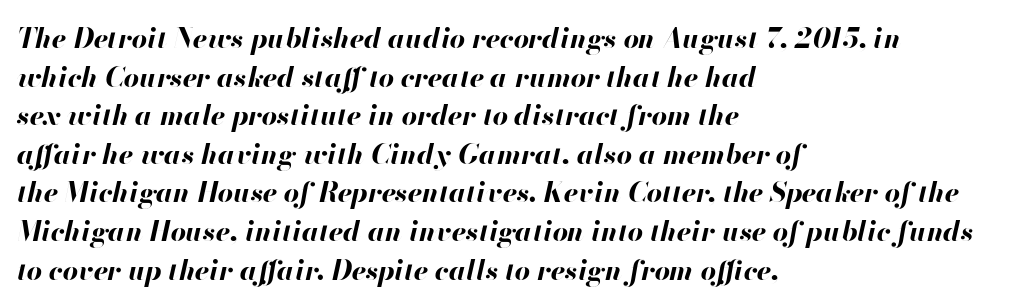
The image shows 27 px bold type, italic (leaning right); set left-aligned, normal line spacing (1.43x), normal letter spacing, not underlined.
